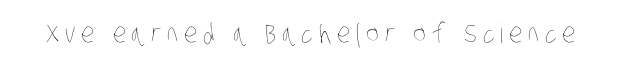
{"bold": "no", "underline": "no", "letter_spacing": "wide", "letter_spacing_em": 0.21, "glyph_px": 27}
